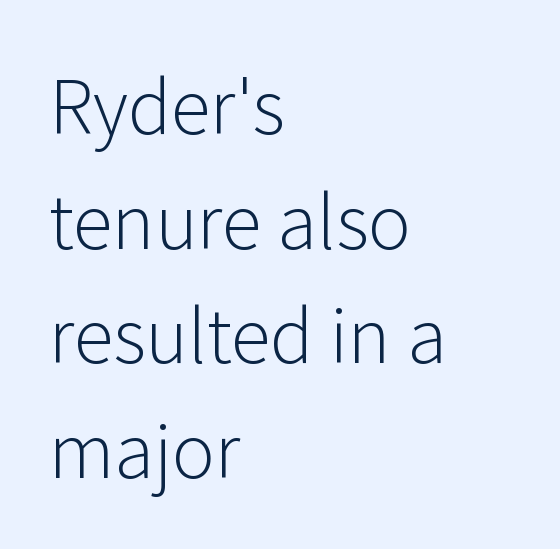
Q: Is the text bold? A: No.
Q: Is the text italic (slanted)? A: No, it is upright.
Q: Is the typeface a serif or a sans-serif typeface? A: Sans-serif.
Q: Is the text underlined? A: No.
Q: How is the paragraph aligned? A: Left-aligned.
Q: Is the spacing between letters normal or unusually wide? A: Normal.
Q: Is the spacing between lines tight, normal or loose? A: Normal.
Q: Width (condensed, normal, or wide)? A: Normal.
Q: Stroke contrast? A: Low.
Q: x-height? A: Medium.
Q: Monospaced? A: No.
